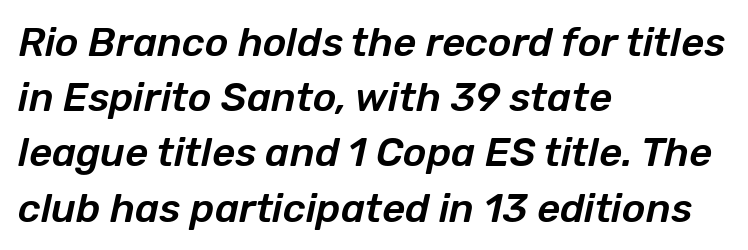
The image shows 40 px text type, italic (leaning right); set left-aligned, normal line spacing (1.38x), normal letter spacing, not underlined; low stroke contrast and a medium x-height.
